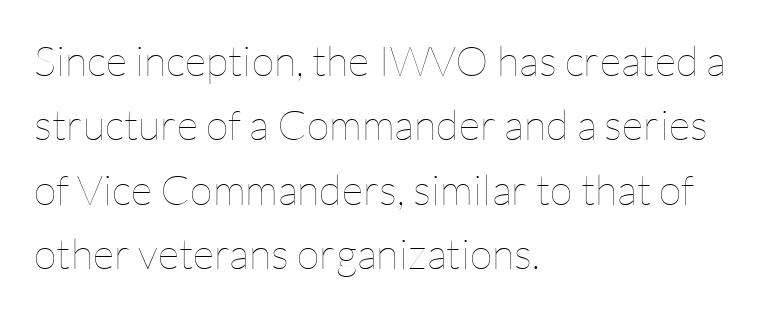
{"italic": "no", "bold": "no", "weight": "thin", "width": "normal", "stroke_contrast": "low", "x_height": "medium", "monospaced": "no", "underline": "no", "align": "left", "line_spacing": "normal", "line_spacing_ratio": 1.53, "letter_spacing": "normal", "letter_spacing_em": 0.0, "glyph_px": 42}
